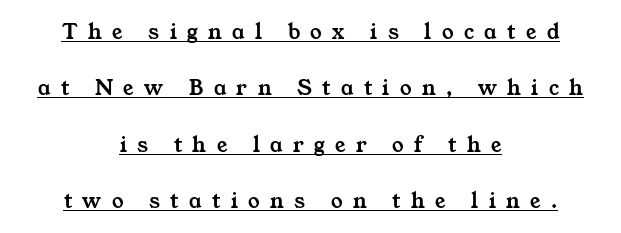
The image shows 23 px text type; set centered, loose line spacing (2.45x), unusually wide letter spacing (+0.45 em), underlined.
